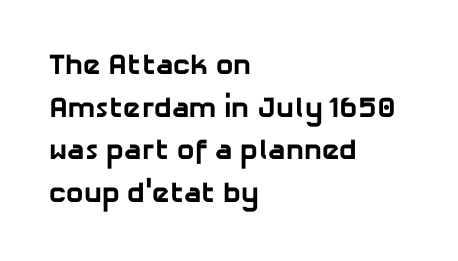
Q: Is the text bold? A: Yes.
Q: Is the typeface a serif or a sans-serif typeface? A: Sans-serif.
Q: Is the text underlined? A: No.
Q: How is the paragraph aligned? A: Left-aligned.
Q: Is the spacing between letters normal or unusually wide? A: Normal.
Q: Is the spacing between lines tight, normal or loose? A: Normal.
Q: Width (condensed, normal, or wide)? A: Normal.
Q: Stroke contrast? A: Low.
Q: x-height? A: Medium.
Q: Monospaced? A: No.
